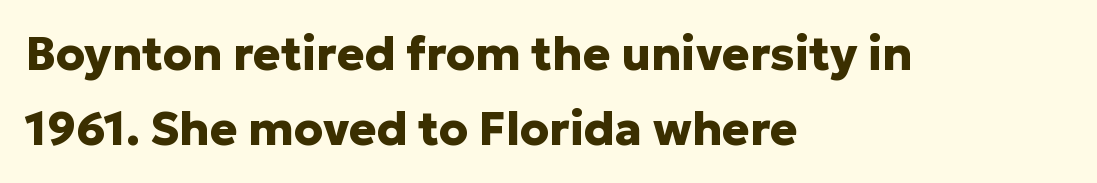
Q: Is the text bold? A: Yes.
Q: Is the text italic (slanted)? A: No, it is upright.
Q: Is the typeface a serif or a sans-serif typeface? A: Sans-serif.
Q: Is the text underlined? A: No.
Q: How is the paragraph aligned? A: Left-aligned.
Q: Is the spacing between letters normal or unusually wide? A: Normal.
Q: Is the spacing between lines tight, normal or loose? A: Normal.
Q: Width (condensed, normal, or wide)? A: Normal.
Q: Stroke contrast? A: Low.
Q: x-height? A: Medium.
Q: Monospaced? A: No.
